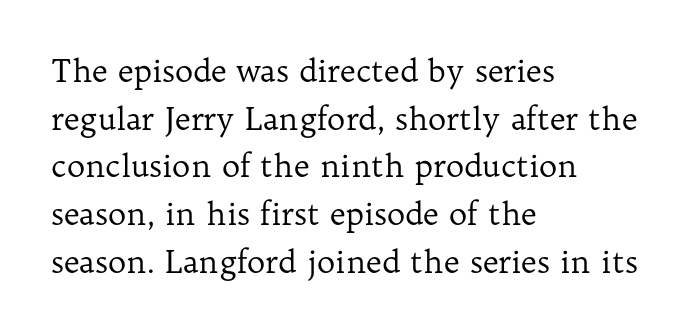
Q: Is the text bold? A: No.
Q: Is the text italic (slanted)? A: No, it is upright.
Q: Is the typeface a serif or a sans-serif typeface? A: Serif.
Q: Is the text underlined? A: No.
Q: How is the paragraph aligned? A: Left-aligned.
Q: Is the spacing between letters normal or unusually wide? A: Normal.
Q: Is the spacing between lines tight, normal or loose? A: Normal.
Q: Width (condensed, normal, or wide)? A: Normal.
Q: Stroke contrast? A: Low.
Q: x-height? A: Medium.
Q: Monospaced? A: No.
